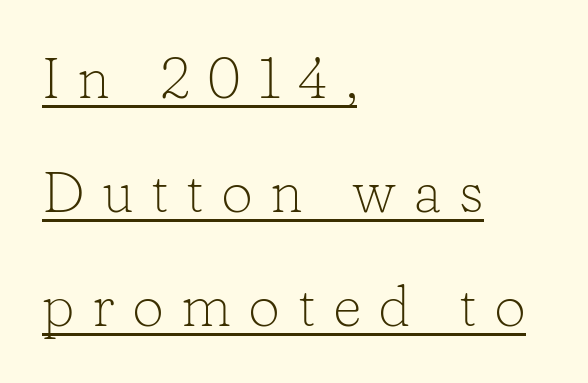
The image shows 57 px light serif type, upright; set left-aligned, loose line spacing (2.0x), unusually wide letter spacing (+0.3 em), underlined; low stroke contrast and a medium x-height.
